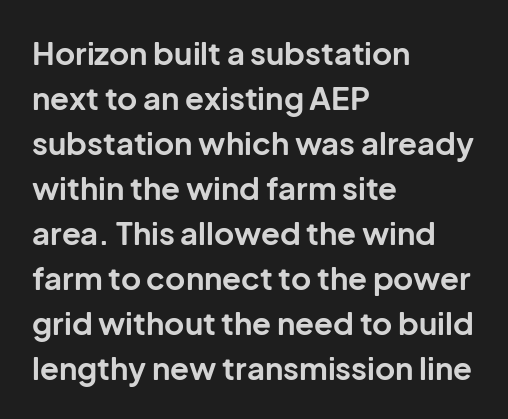
Plain, unruled lines of type. Honestly, the row spacing looks completely unremarkable. Heavy, bold letterforms. No italicization has been applied; the sample stays upright. The face used here is proportionally spaced, like ordinary book or web type. The gaps between neighbouring characters are ordinary and unremarkable.
